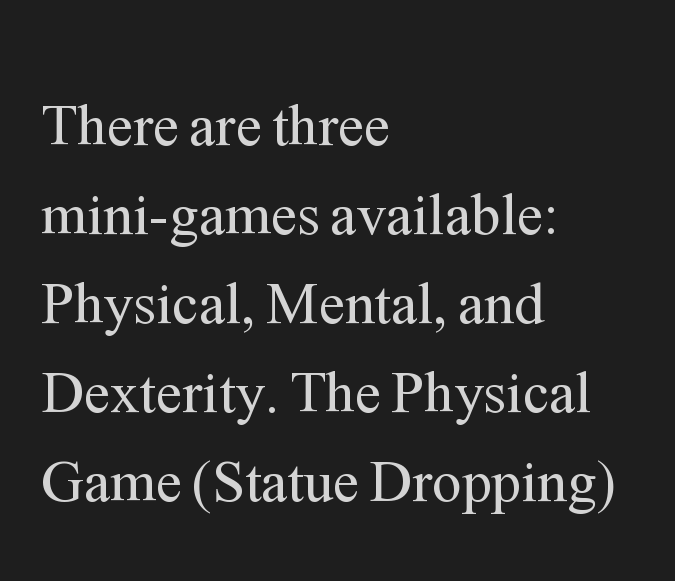
Q: Is the text bold? A: No.
Q: Is the text italic (slanted)? A: No, it is upright.
Q: Is the typeface a serif or a sans-serif typeface? A: Serif.
Q: Is the text underlined? A: No.
Q: How is the paragraph aligned? A: Left-aligned.
Q: Is the spacing between letters normal or unusually wide? A: Normal.
Q: Is the spacing between lines tight, normal or loose? A: Normal.
Q: Width (condensed, normal, or wide)? A: Normal.
Q: Stroke contrast? A: Medium.
Q: x-height? A: Medium.
Q: Monospaced? A: No.
